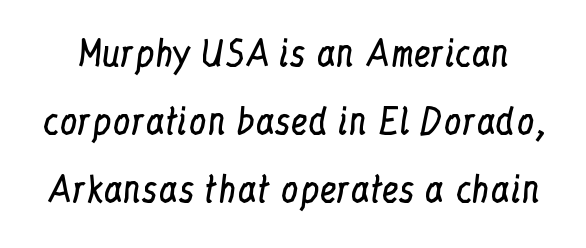
{"serif": "yes", "bold": "no", "weight": "regular", "width": "condensed", "stroke_contrast": "low", "x_height": "medium", "monospaced": "no", "underline": "no", "line_spacing": "loose", "line_spacing_ratio": 1.94, "letter_spacing": "normal", "letter_spacing_em": 0.0, "glyph_px": 35}
